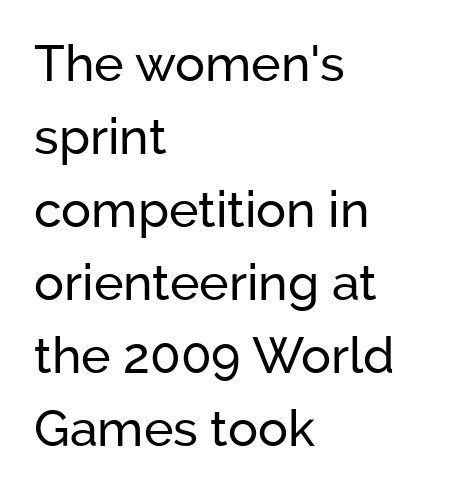
{"serif": "no", "italic": "no", "width": "normal", "stroke_contrast": "low", "x_height": "medium", "monospaced": "no", "underline": "no", "align": "left", "line_spacing": "normal", "line_spacing_ratio": 1.46, "letter_spacing": "normal", "letter_spacing_em": 0.0, "glyph_px": 50}
